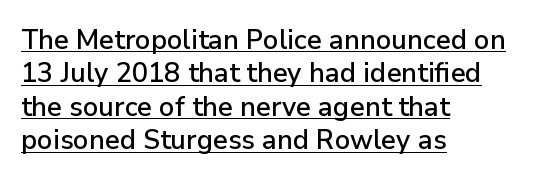
Italic: no, the glyphs are upright roman. The passage shown is underscored from start to finish. Spacing between characters is what you'd get straight out of the box. Which margin do the lines hug? The left one — the right edge is uneven.
